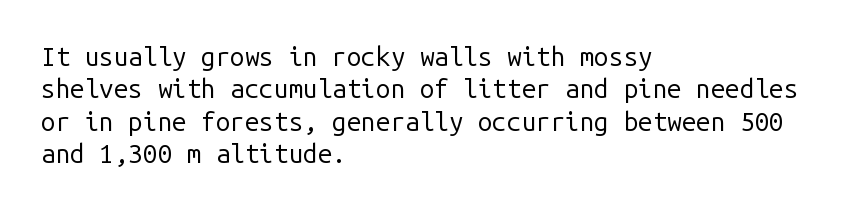
Line spacing here is normal. Nobody touched the tracking dial on this one. Quick note: underline off. Designer's note — italics off, roman on. The lines are quadded left.
